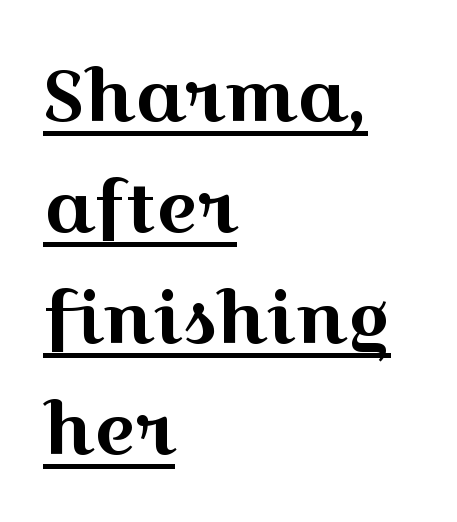
This rendering uses left alignment, leaving the right contour irregular. Glance below the letters and you will spot a drawn line. How are the letters spaced? Ordinarily, with no added tracking. Looks like regular typesetting: each glyph gets only the width it needs. This sample uses an upright cut, with every glyph sitting square on the baseline. Is there much room between lines? A standard amount, neither cramped nor airy.
